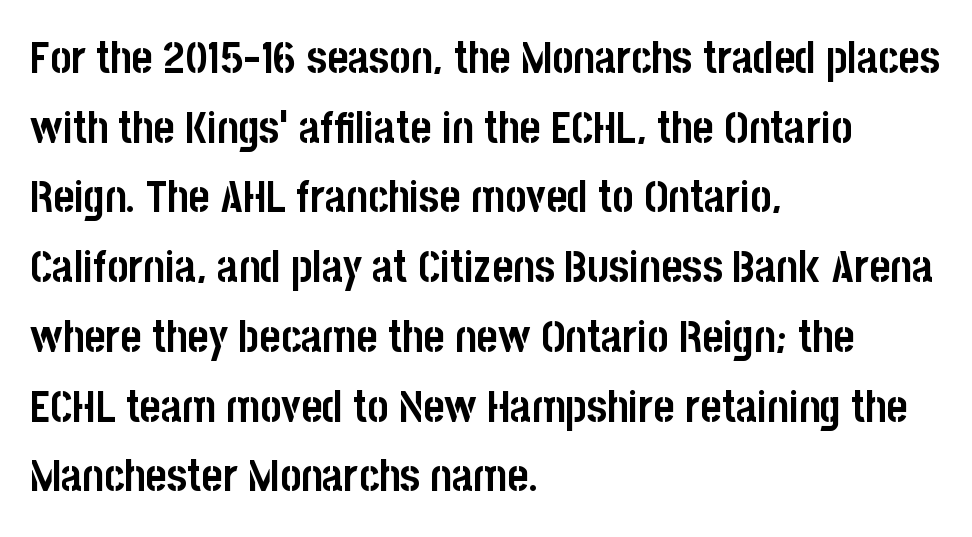
Q: Is the text bold? A: Yes.
Q: Is the text italic (slanted)? A: No, it is upright.
Q: Is the typeface a serif or a sans-serif typeface? A: Sans-serif.
Q: Is the text underlined? A: No.
Q: How is the paragraph aligned? A: Left-aligned.
Q: Is the spacing between letters normal or unusually wide? A: Normal.
Q: Is the spacing between lines tight, normal or loose? A: Normal.
Q: Width (condensed, normal, or wide)? A: Condensed.
Q: Stroke contrast? A: Low.
Q: x-height? A: Large.
Q: Monospaced? A: No.
